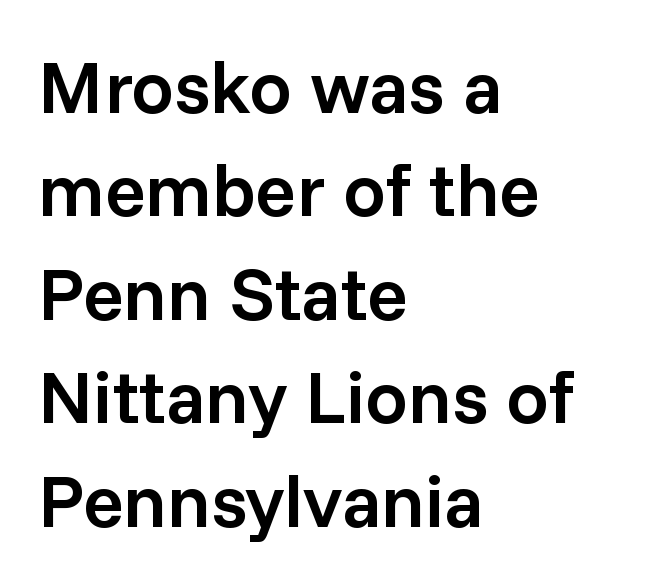
Q: Is the text bold? A: Semi-bold.
Q: Is the text italic (slanted)? A: No, it is upright.
Q: Is the typeface a serif or a sans-serif typeface? A: Sans-serif.
Q: Is the text underlined? A: No.
Q: How is the paragraph aligned? A: Left-aligned.
Q: Is the spacing between letters normal or unusually wide? A: Normal.
Q: Is the spacing between lines tight, normal or loose? A: Normal.
Q: Width (condensed, normal, or wide)? A: Normal.
Q: Stroke contrast? A: Low.
Q: x-height? A: Medium.
Q: Monospaced? A: No.
